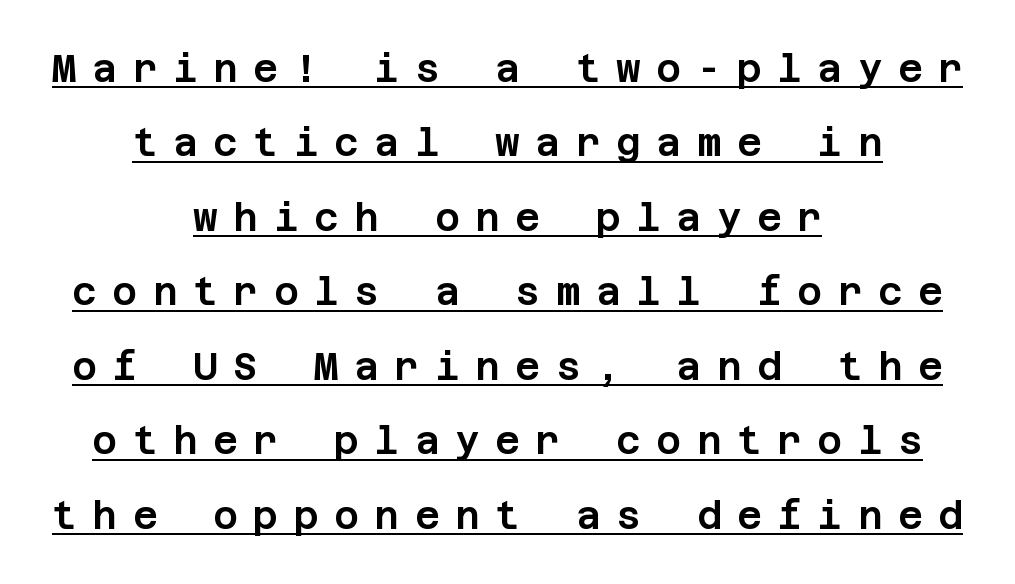
{"serif": "no", "italic": "no", "width": "normal", "stroke_contrast": "low", "x_height": "large", "underline": "yes", "align": "center", "line_spacing": "loose", "line_spacing_ratio": 1.96, "letter_spacing": "wide", "letter_spacing_em": 0.41, "glyph_px": 38}
